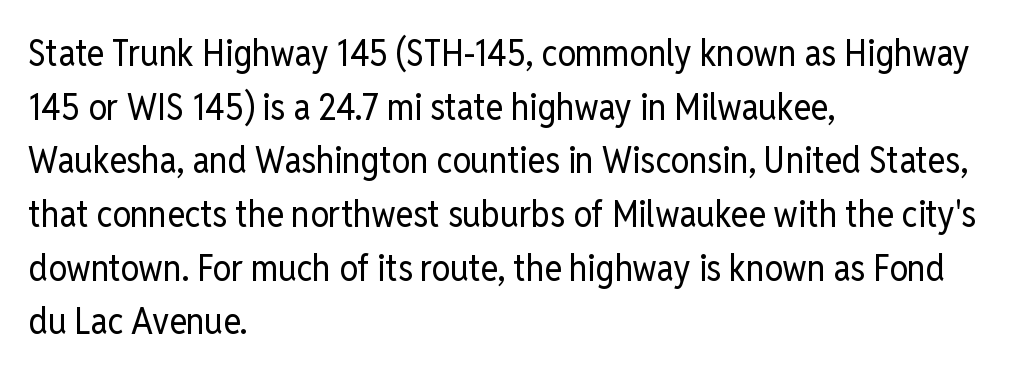
Q: Is the text bold? A: No.
Q: Is the text italic (slanted)? A: No, it is upright.
Q: Is the typeface a serif or a sans-serif typeface? A: Sans-serif.
Q: Is the text underlined? A: No.
Q: How is the paragraph aligned? A: Left-aligned.
Q: Is the spacing between letters normal or unusually wide? A: Normal.
Q: Is the spacing between lines tight, normal or loose? A: Normal.
Q: Width (condensed, normal, or wide)? A: Condensed.
Q: Stroke contrast? A: Low.
Q: x-height? A: Medium.
Q: Monospaced? A: No.
